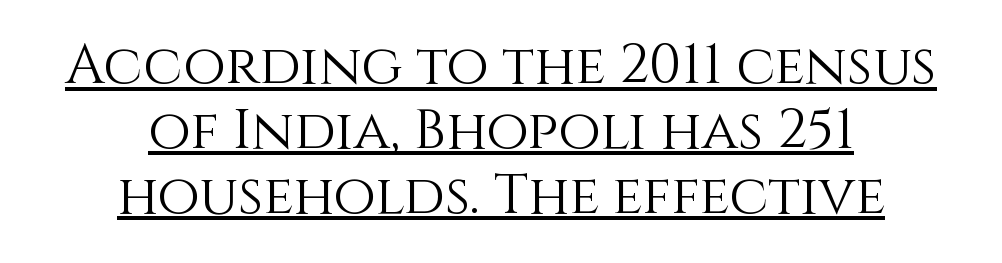
The image shows 55 px light type, upright; set centered, line spacing 1.18x, normal letter spacing, underlined; a large x-height.
